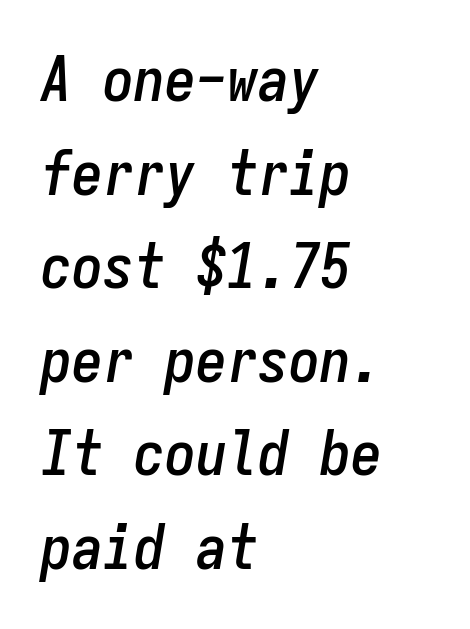
Q: Is the text italic (slanted)? A: Yes, it leans right by about 9 degrees.
Q: Is the text underlined? A: No.
Q: How is the paragraph aligned? A: Left-aligned.
Q: Is the spacing between letters normal or unusually wide? A: Normal.
Q: Is the spacing between lines tight, normal or loose? A: Normal.
Q: Width (condensed, normal, or wide)? A: Condensed.
Q: Stroke contrast? A: Low.
Q: x-height? A: Medium.
Q: Monospaced? A: Yes.
